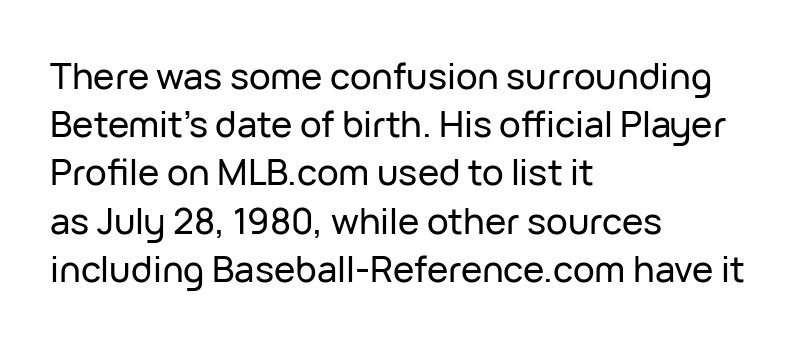
Quick note: not italic, upright. Grotesque or geometric, the face here clearly has no serifs. Lines of text with bare space underneath. Leading matches the norm, producing a regular column. Varying glyph widths throughout — classic text-font behaviour. Does the copy run flush right? No — it runs flush left.
